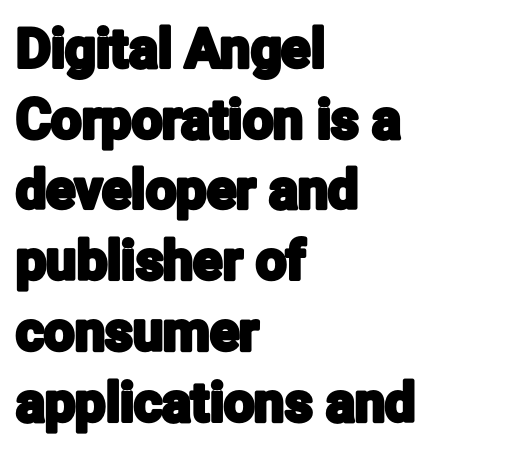
The letters carry no serifs — their stems end cleanly without finishing strokes. Look at the tracking — it's just the regular setting, nothing added. The passage shown is typed in a proportional face where columns would drift. Line beginnings align vertically; line endings do not. Interline gaps are of average width in this sample. Clear beneath every line of the passage.
